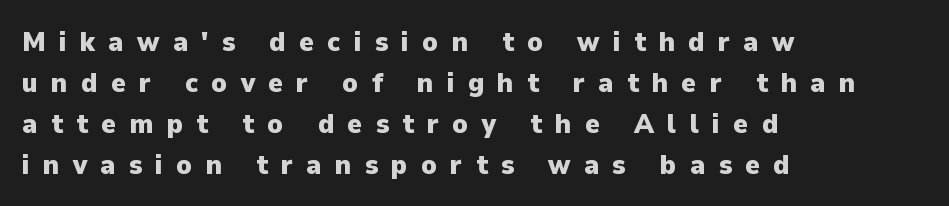
Q: Is the text bold? A: Yes.
Q: Is the text italic (slanted)? A: No, it is upright.
Q: Is the typeface a serif or a sans-serif typeface? A: Sans-serif.
Q: Is the text underlined? A: No.
Q: How is the paragraph aligned? A: Left-aligned.
Q: Is the spacing between letters normal or unusually wide? A: Unusually wide.
Q: Is the spacing between lines tight, normal or loose? A: Normal.
Q: Width (condensed, normal, or wide)? A: Normal.
Q: Stroke contrast? A: Low.
Q: x-height? A: Medium.
Q: Monospaced? A: No.
